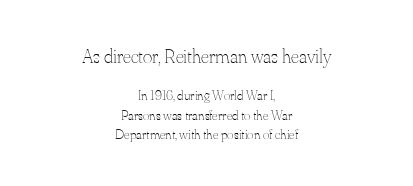
Q: Is the text bold? A: No.
Q: Is the text italic (slanted)? A: No, it is upright.
Q: Is the text underlined? A: No.
Q: How is the paragraph aligned? A: Centered.
Q: Is the spacing between letters normal or unusually wide? A: Normal.
Q: Is the spacing between lines tight, normal or loose? A: Normal.
Q: Which block of text is set in a larger size, the first (top) or the second (bottom)? A: The first (top) one.
